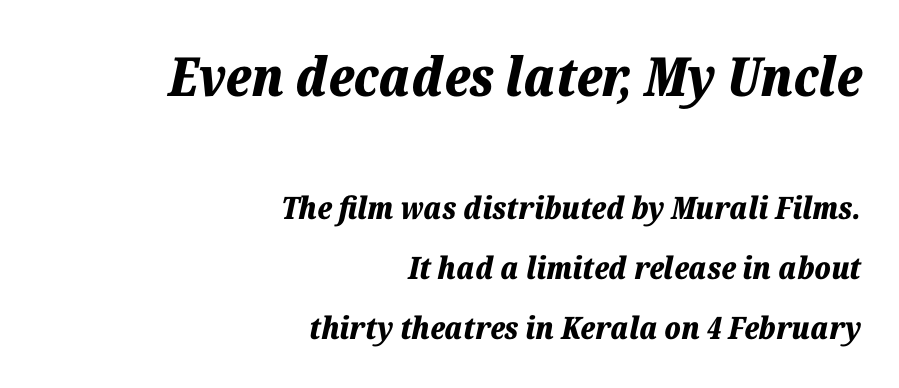
{"italic": "yes", "lean": "right", "slant_degrees": 12, "bold": "yes", "weight": "bold", "width": "normal", "stroke_contrast": "low", "x_height": "medium", "monospaced": "no", "underline": "no", "align": "right", "line_spacing": "loose", "line_spacing_ratio": 1.93, "letter_spacing": "normal", "letter_spacing_em": 0.0, "larger_block": "first", "size_ratio": 1.74, "glyph_px": 54}
